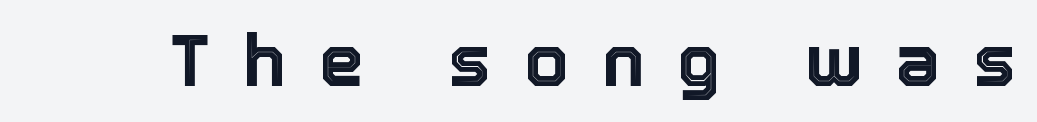
Unmarked baselines from the first word to the last. Short note: letters widely spaced. Do the characters align in a grid? No, the font is proportional. You can tell it's not italic because the verticals are truly vertical.
